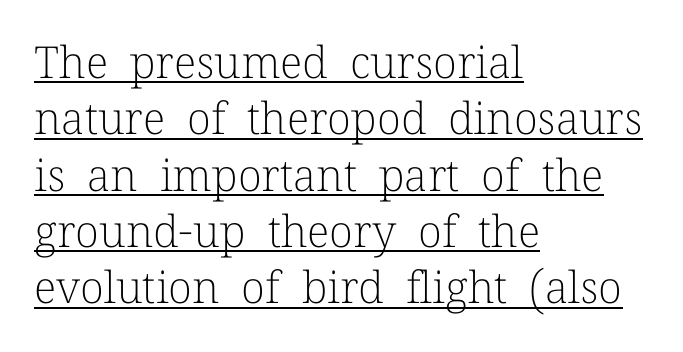
Q: Is the text bold? A: No.
Q: Is the text italic (slanted)? A: No, it is upright.
Q: Is the typeface a serif or a sans-serif typeface? A: Serif.
Q: Is the text underlined? A: Yes.
Q: How is the paragraph aligned? A: Left-aligned.
Q: Is the spacing between letters normal or unusually wide? A: Normal.
Q: Is the spacing between lines tight, normal or loose? A: Normal.
Q: Width (condensed, normal, or wide)? A: Normal.
Q: Stroke contrast? A: Low.
Q: x-height? A: Medium.
Q: Monospaced? A: No.
